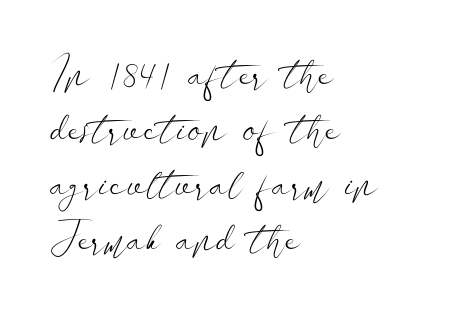
The image shows 42 px light, wide sans-serif type; set left-aligned, normal line spacing (1.31x), normal letter spacing, not underlined; low stroke contrast and a small x-height.
